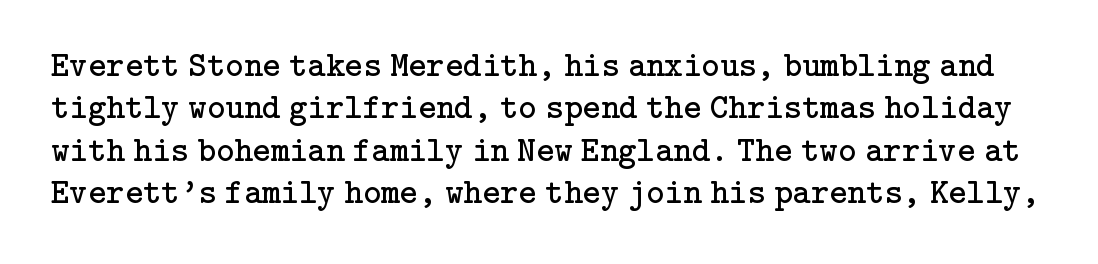
The image shows 35 px regular-weight serif type, upright; set line spacing 1.21x, normal letter spacing, not underlined; low stroke contrast and a medium x-height.
